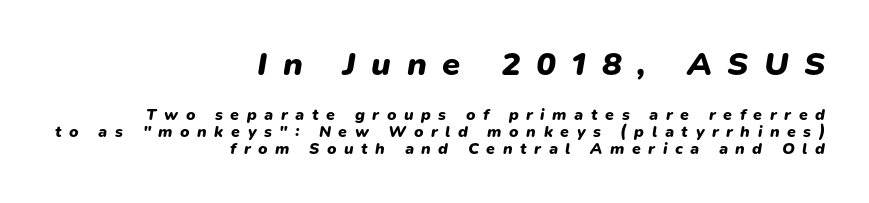
The image shows 33 px heavy type, italic (leaning right); set right-aligned, tight line spacing (1.05x), unusually wide letter spacing (+0.47 em), not underlined; the first (top) block is 2.06x larger; low stroke contrast and a medium x-height.
